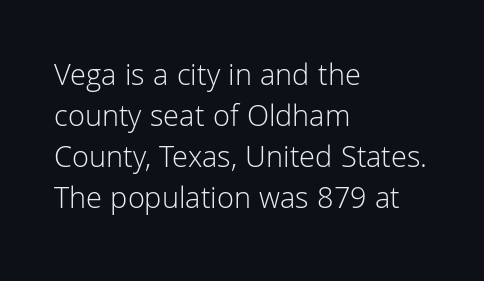
{"serif": "no", "italic": "no", "bold": "no", "weight": "light", "width": "normal", "stroke_contrast": "low", "x_height": "medium", "monospaced": "no", "underline": "no", "align": "left", "line_spacing": "normal", "line_spacing_ratio": 1.32, "letter_spacing": "normal", "letter_spacing_em": 0.0, "glyph_px": 31}
